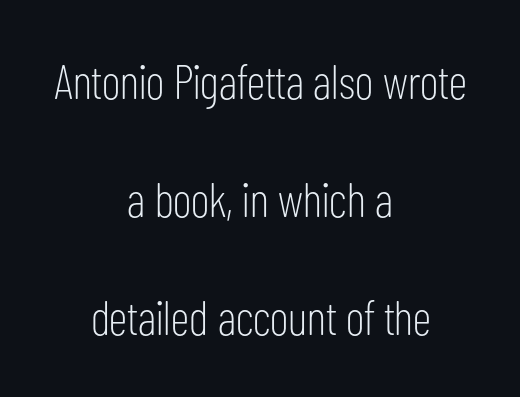
Q: Is the text bold? A: No.
Q: Is the text italic (slanted)? A: No, it is upright.
Q: Is the typeface a serif or a sans-serif typeface? A: Sans-serif.
Q: Is the text underlined? A: No.
Q: How is the paragraph aligned? A: Centered.
Q: Is the spacing between letters normal or unusually wide? A: Normal.
Q: Is the spacing between lines tight, normal or loose? A: Loose.
Q: Width (condensed, normal, or wide)? A: Condensed.
Q: Stroke contrast? A: Low.
Q: x-height? A: Medium.
Q: Monospaced? A: No.
